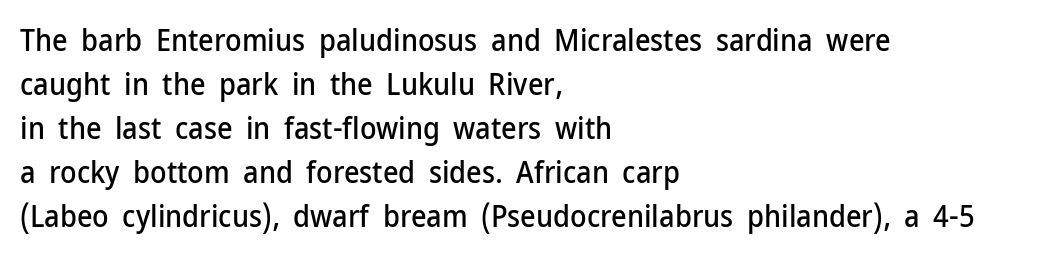
{"serif": "no", "italic": "no", "width": "normal", "stroke_contrast": "low", "x_height": "medium", "monospaced": "no", "underline": "no", "align": "left", "line_spacing": "normal", "line_spacing_ratio": 1.47, "letter_spacing": "normal", "letter_spacing_em": 0.0, "glyph_px": 30}
